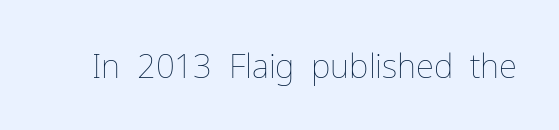
Tall strokes in this sample are plumb rather than angled. Counters stay open thanks to moderate or lighter strokes. Each row of text sits above clean, open space. These lines are rendered in a variable-pitch font.
